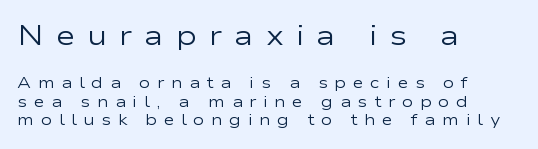
Q: Is the text bold? A: No.
Q: Is the text italic (slanted)? A: No, it is upright.
Q: Is the text underlined? A: No.
Q: How is the paragraph aligned? A: Left-aligned.
Q: Is the spacing between letters normal or unusually wide? A: Unusually wide.
Q: Which block of text is set in a larger size, the first (top) or the second (bottom)? A: The first (top) one.
